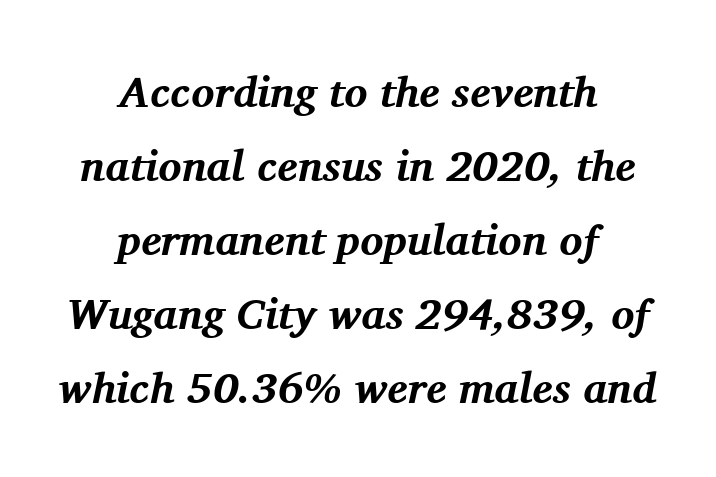
{"serif": "yes", "italic": "yes", "lean": "right", "slant_degrees": 11, "bold": "yes", "weight": "bold", "width": "normal", "stroke_contrast": "medium", "x_height": "medium", "monospaced": "no", "underline": "no", "align": "center", "line_spacing_ratio": 1.72, "letter_spacing": "normal", "letter_spacing_em": 0.0, "glyph_px": 43}
